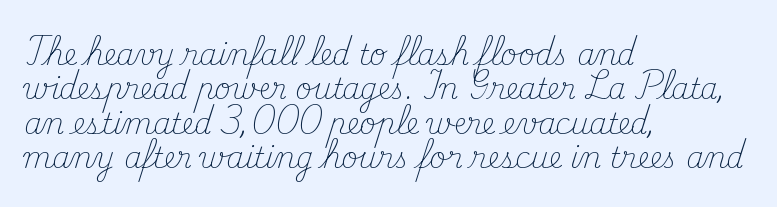
Q: Is the text bold? A: No.
Q: Is the text italic (slanted)? A: Yes.
Q: Is the typeface a serif or a sans-serif typeface? A: Serif.
Q: Is the text underlined? A: No.
Q: How is the paragraph aligned? A: Left-aligned.
Q: Is the spacing between letters normal or unusually wide? A: Normal.
Q: Width (condensed, normal, or wide)? A: Normal.
Q: Stroke contrast? A: Medium.
Q: x-height? A: Small.
Q: Monospaced? A: No.
